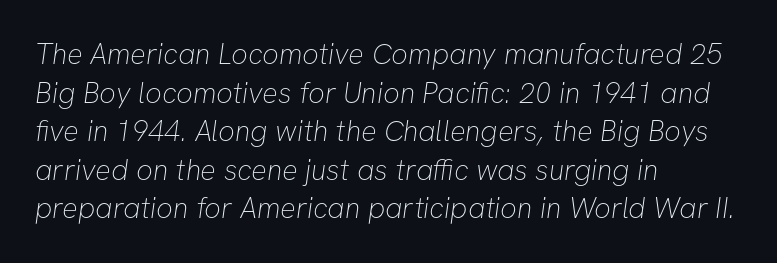
The glyphs in this specimen are sans serif. Horizontally, the lines are justified to the leading edge only. This block has exactly the height ordinary leading produces. In terms of letterspacing, this is plain default setting.
